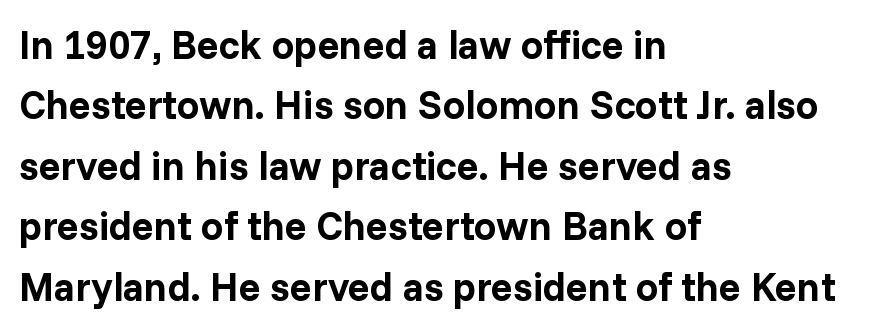
Q: Is the text bold? A: Yes.
Q: Is the text italic (slanted)? A: No, it is upright.
Q: Is the typeface a serif or a sans-serif typeface? A: Sans-serif.
Q: Is the text underlined? A: No.
Q: How is the paragraph aligned? A: Left-aligned.
Q: Is the spacing between letters normal or unusually wide? A: Normal.
Q: Is the spacing between lines tight, normal or loose? A: Normal.
Q: Width (condensed, normal, or wide)? A: Normal.
Q: Stroke contrast? A: Low.
Q: x-height? A: Medium.
Q: Monospaced? A: No.
